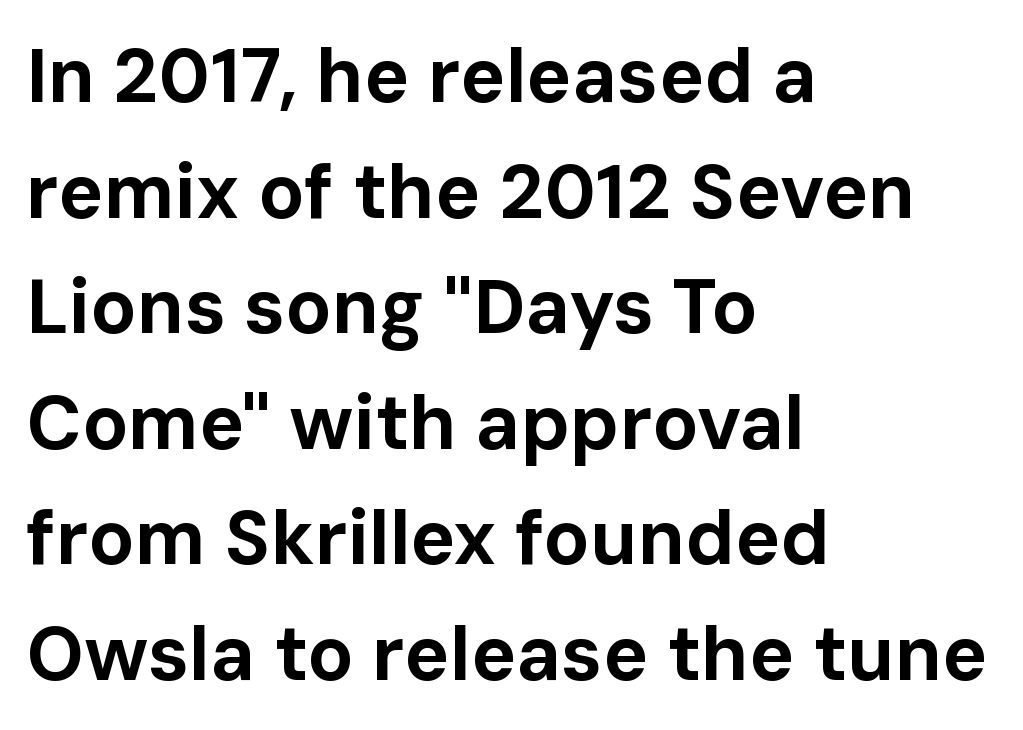
No word sits above an underline. The tracking reads as untouched default to a designer's eye. Left-aligned paragraph, ragged on the right. A typesetter would call this proportional, since set widths differ per character. Weight check: bold — yes, fully.
